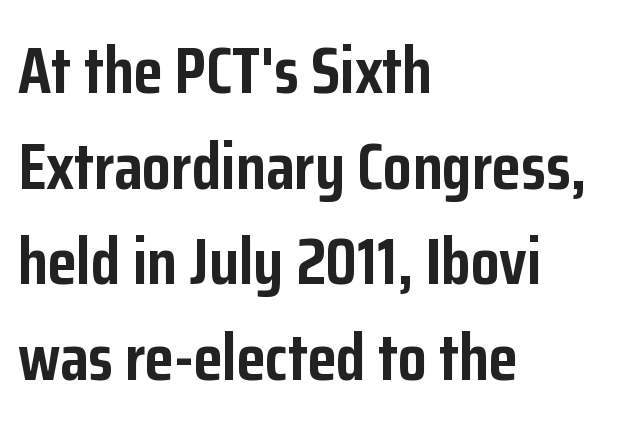
{"serif": "no", "italic": "no", "bold": "yes", "weight": "semibold", "width": "condensed", "stroke_contrast": "low", "x_height": "medium", "monospaced": "no", "underline": "no", "align": "left", "line_spacing": "normal", "line_spacing_ratio": 1.45, "letter_spacing": "normal", "letter_spacing_em": 0.0, "glyph_px": 66}
